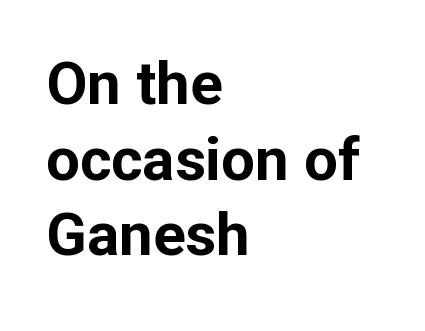
{"serif": "no", "italic": "no", "bold": "yes", "weight": "bold", "width": "normal", "stroke_contrast": "low", "x_height": "medium", "monospaced": "no", "underline": "no", "align": "left", "line_spacing": "normal", "line_spacing_ratio": 1.26, "letter_spacing": "normal", "letter_spacing_em": 0.0, "glyph_px": 60}
